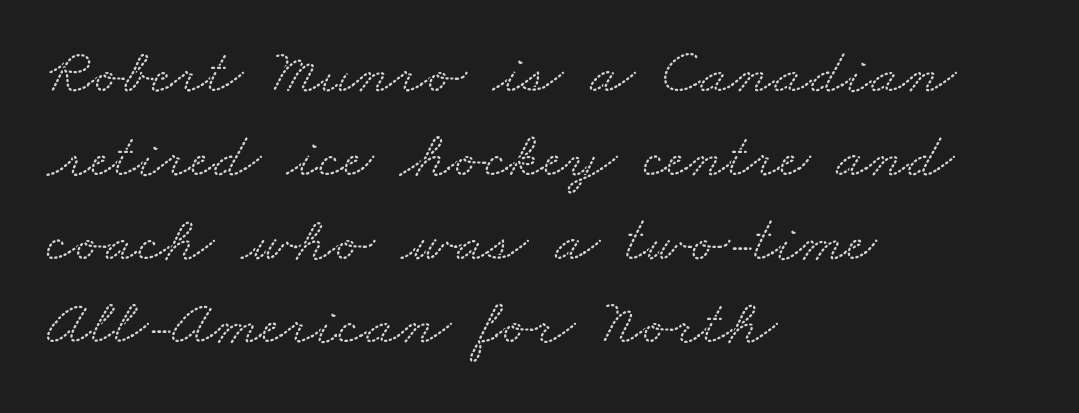
The image shows 66 px wide type; set left-aligned, normal line spacing (1.27x), normal letter spacing, not underlined; low stroke contrast and a small x-height.
